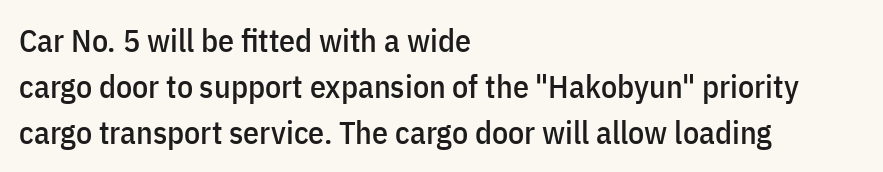
Q: Is the text italic (slanted)? A: No, it is upright.
Q: Is the typeface a serif or a sans-serif typeface? A: Sans-serif.
Q: Is the text underlined? A: No.
Q: How is the paragraph aligned? A: Left-aligned.
Q: Is the spacing between letters normal or unusually wide? A: Normal.
Q: Is the spacing between lines tight, normal or loose? A: Normal.
Q: Width (condensed, normal, or wide)? A: Condensed.
Q: Stroke contrast? A: Low.
Q: x-height? A: Medium.
Q: Monospaced? A: No.
